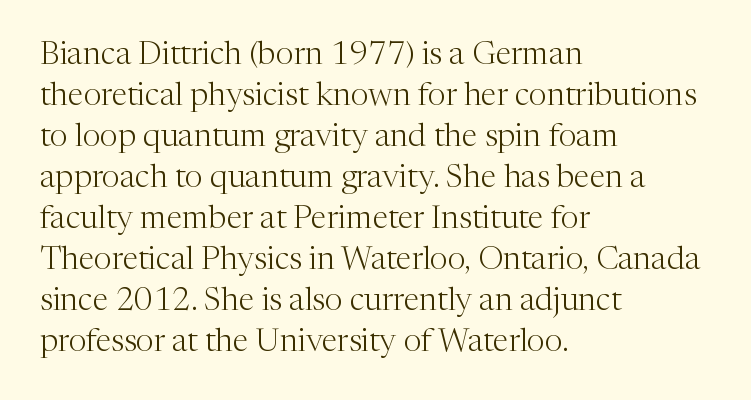
Small tapered or slab feet sit at the stroke ends, so this counts as serif. If you drew a line through each stem, it would be perfectly vertical. How are the letters spaced? Ordinarily, with no added tracking. The characters are drawn with everyday or finer stroke widths. Students, observe: this is what conventionally led text looks like. Is this a fixed-width face? No — the glyphs have proportional, varying widths.
